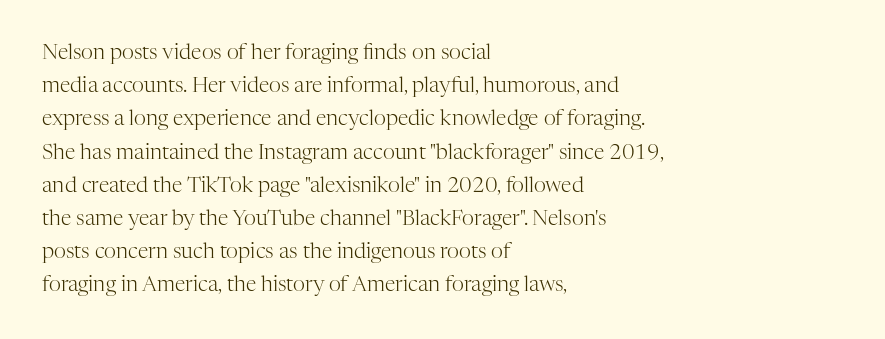
The image shows 21 px text type, upright; set left-aligned, normal line spacing (1.58x), normal letter spacing, not underlined.
